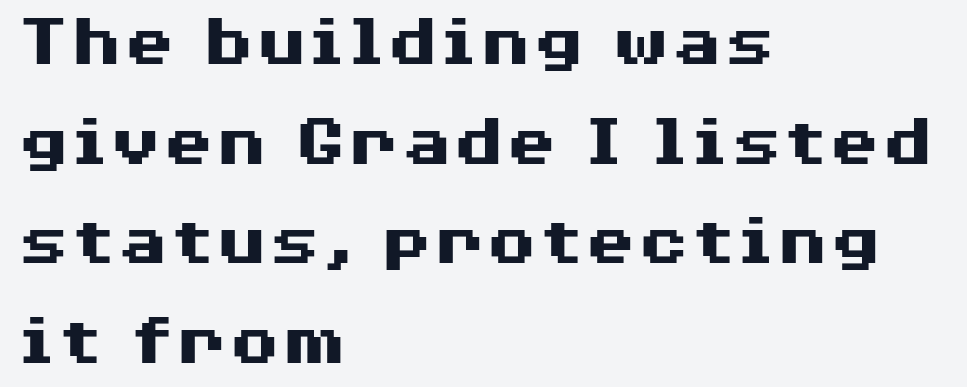
The image shows 76 px heavy, wide sans-serif type, upright; set left-aligned, normal line spacing (1.31x), normal letter spacing, not underlined; medium stroke contrast and a medium x-height.
